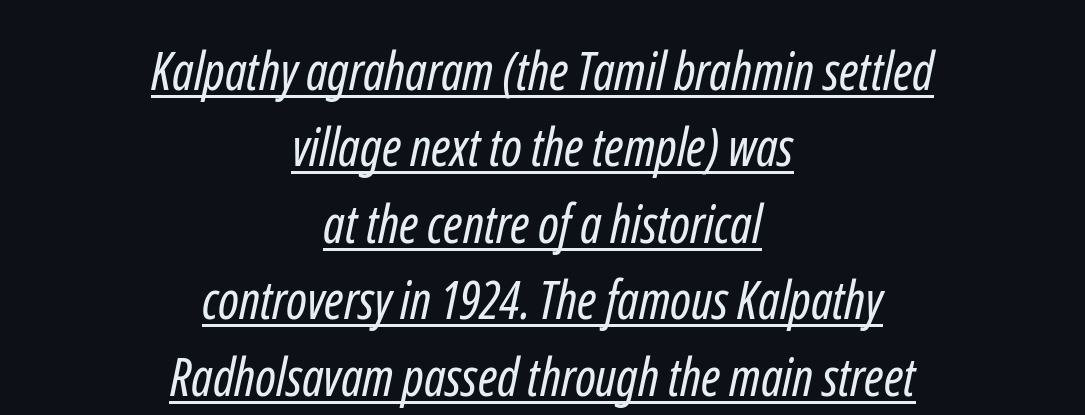
Line spacing here is normal. No extra tracking has been applied to these lines. Horizontal alignment here is central, giving a formal, balanced look. The glyphs are accompanied by a horizontal stroke just below them. A typesetter would call this proportional, since set widths differ per character. The typeface chosen for these lines omits serifs.
